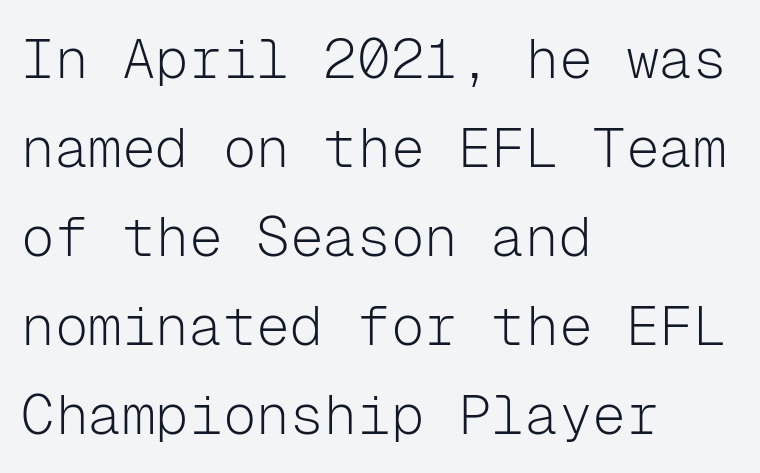
{"serif": "no", "italic": "no", "bold": "no", "weight": "light", "width": "normal", "stroke_contrast": "low", "x_height": "medium", "monospaced": "yes", "underline": "no", "align": "left", "line_spacing": "normal", "line_spacing_ratio": 1.59, "letter_spacing": "normal", "letter_spacing_em": 0.0, "glyph_px": 56}
